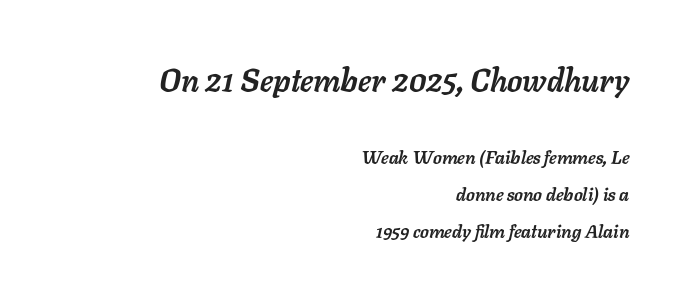
The image shows 31 px semibold type, italic (leaning right); set right-aligned, loose line spacing (2.06x), normal letter spacing, not underlined; the first (top) block is 1.72x larger; low stroke contrast and a medium x-height.
